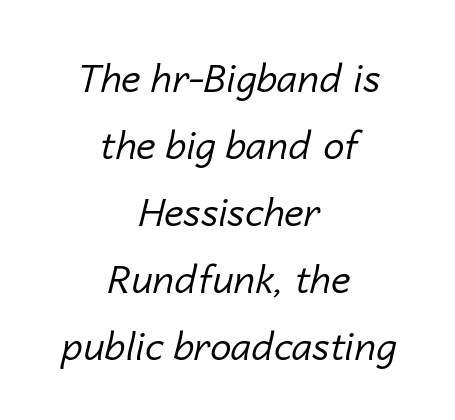
The image shows 38 px regular-weight type, italic (leaning right); set centered, line spacing 1.76x, normal letter spacing, not underlined; low stroke contrast and a medium x-height.
